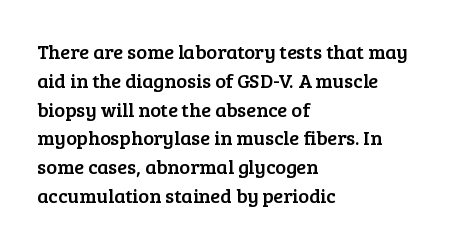
{"italic": "no", "underline": "no", "align": "left", "line_spacing": "normal", "line_spacing_ratio": 1.44, "letter_spacing": "normal", "letter_spacing_em": 0.0, "glyph_px": 20}
